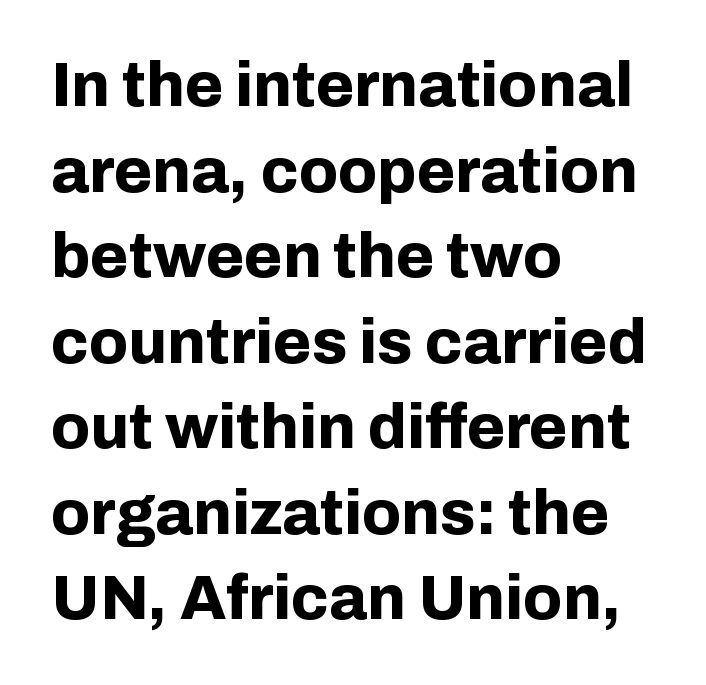
{"serif": "no", "italic": "no", "bold": "yes", "weight": "bold", "width": "normal", "stroke_contrast": "low", "x_height": "medium", "monospaced": "no", "underline": "no", "align": "left", "line_spacing": "normal", "line_spacing_ratio": 1.38, "letter_spacing": "normal", "letter_spacing_em": 0.0, "glyph_px": 62}
